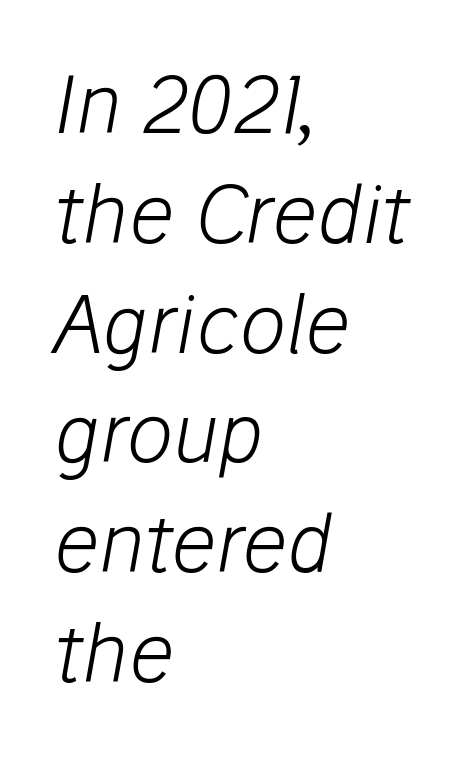
The image shows 79 px light type, italic (leaning right); set left-aligned, normal line spacing (1.39x), normal letter spacing, not underlined; low stroke contrast and a medium x-height.
